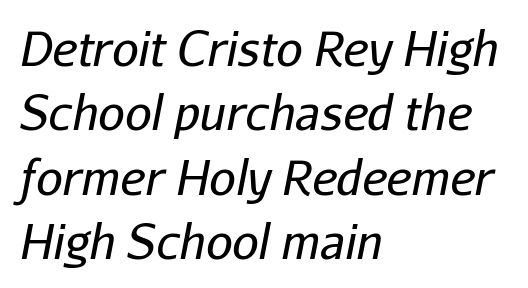
Q: Is the text bold? A: No.
Q: Is the text italic (slanted)? A: Yes, it leans right by about 11 degrees.
Q: Is the text underlined? A: No.
Q: How is the paragraph aligned? A: Left-aligned.
Q: Is the spacing between letters normal or unusually wide? A: Normal.
Q: Is the spacing between lines tight, normal or loose? A: Normal.
Q: Width (condensed, normal, or wide)? A: Normal.
Q: Stroke contrast? A: Low.
Q: x-height? A: Medium.
Q: Monospaced? A: No.
